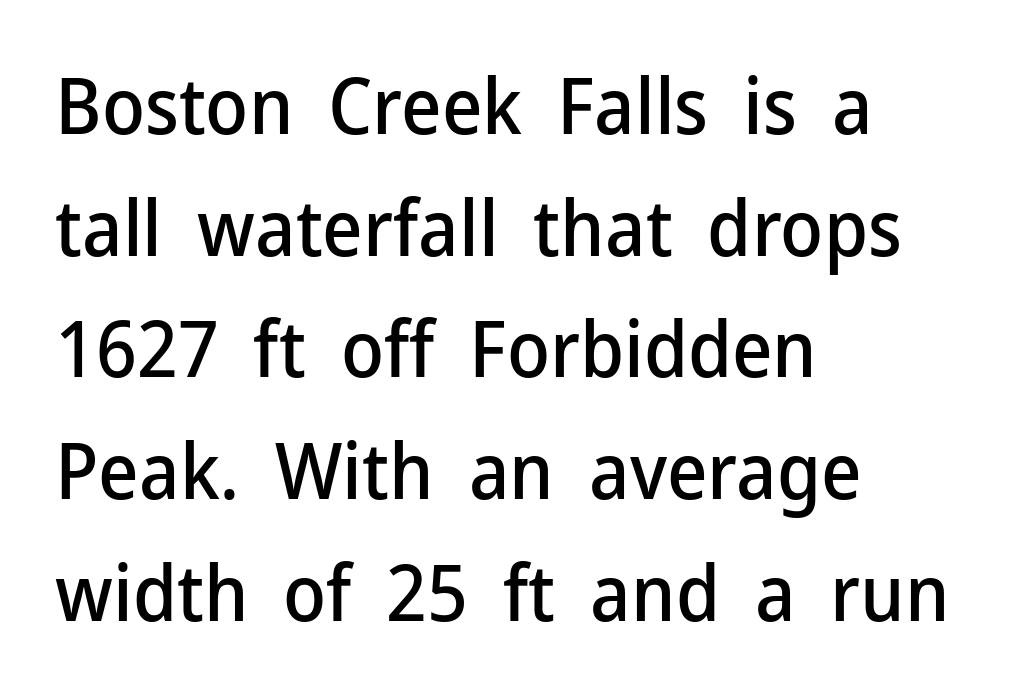
{"serif": "no", "italic": "no", "width": "normal", "stroke_contrast": "low", "x_height": "medium", "monospaced": "no", "underline": "no", "align": "left", "line_spacing": "normal", "line_spacing_ratio": 1.56, "letter_spacing": "normal", "letter_spacing_em": 0.0, "glyph_px": 78}
